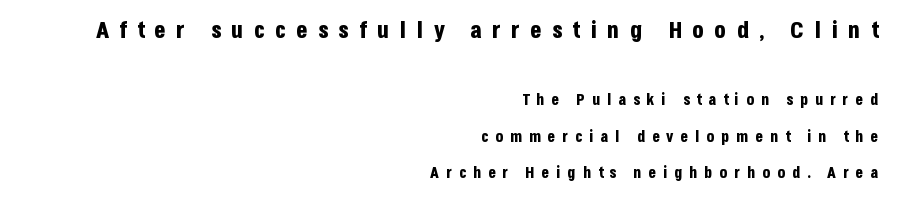
This rendering widens character spacing well past its baseline value. In terms of posture, this sample is upright. Unmarked baselines from the first word to the last. Strong, thick strokes mark this as bold type. The rendering uses a large line-height, opening up the rows. The typesetter chose a ragged-left arrangement here.
